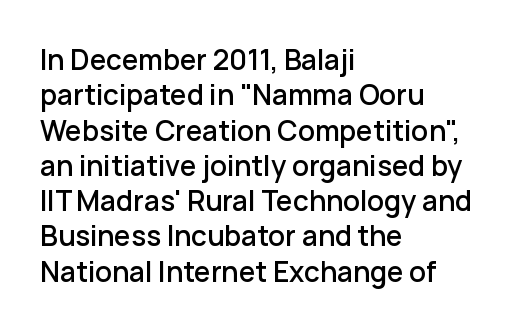
Q: Is the text italic (slanted)? A: No, it is upright.
Q: Is the typeface a serif or a sans-serif typeface? A: Sans-serif.
Q: Is the text underlined? A: No.
Q: How is the paragraph aligned? A: Left-aligned.
Q: Is the spacing between letters normal or unusually wide? A: Normal.
Q: Is the spacing between lines tight, normal or loose? A: Normal.
Q: Width (condensed, normal, or wide)? A: Normal.
Q: Stroke contrast? A: Low.
Q: x-height? A: Medium.
Q: Monospaced? A: No.
